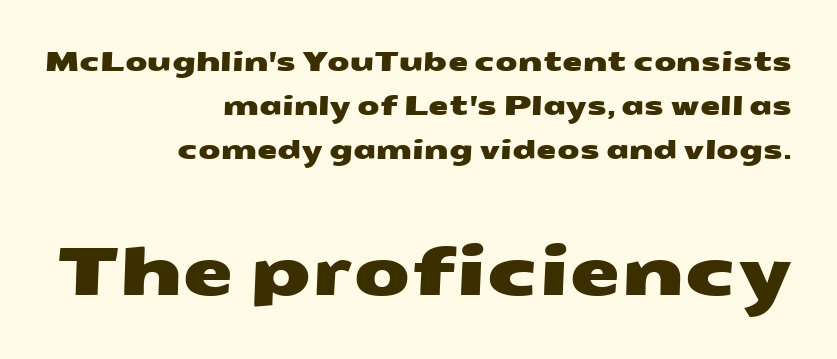
Q: Is the typeface a serif or a sans-serif typeface? A: Sans-serif.
Q: Is the text underlined? A: No.
Q: How is the paragraph aligned? A: Right-aligned.
Q: Is the spacing between letters normal or unusually wide? A: Normal.
Q: Is the spacing between lines tight, normal or loose? A: Normal.
Q: Which block of text is set in a larger size, the first (top) or the second (bottom)? A: The second (bottom) one.
Q: Width (condensed, normal, or wide)? A: Wide.
Q: Stroke contrast? A: Medium.
Q: x-height? A: Medium.
Q: Monospaced? A: No.
